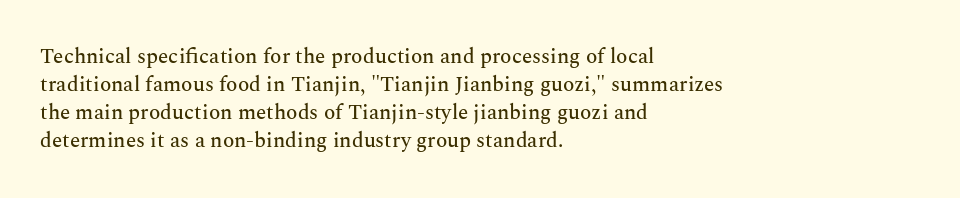
The image shows 21 px text type, upright; set left-aligned, normal line spacing (1.34x), normal letter spacing, not underlined.
